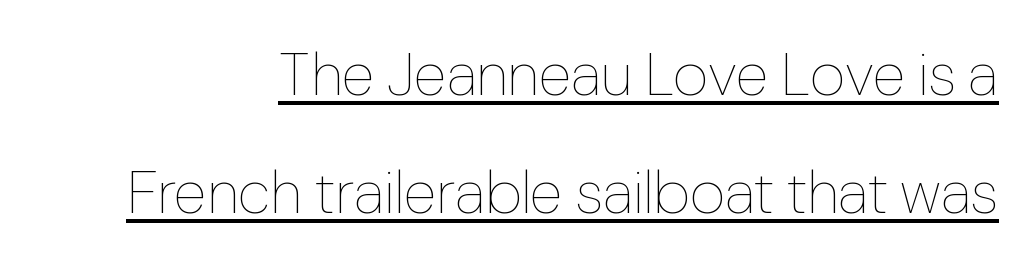
The specimen reads as upright at a glance. Weight class: somewhere from thin through regular. Look at the tracking — it's just the regular setting, nothing added. One glance says open: line gaps are wider than usual. The rendering uses natural spacing where letterforms have individual widths.
